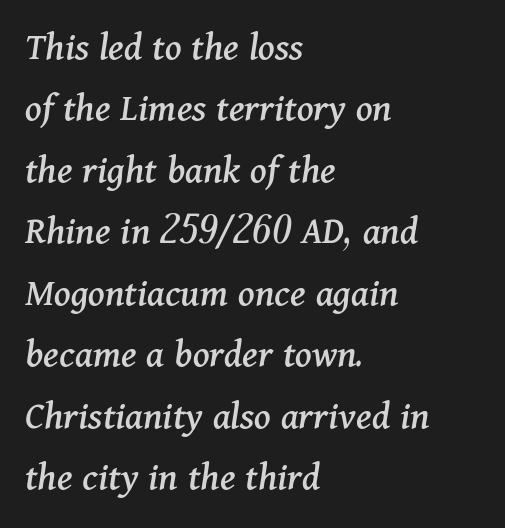
{"serif": "yes", "italic": "yes", "lean": "right", "slant_degrees": 11, "width": "normal", "stroke_contrast": "medium", "x_height": "medium", "monospaced": "no", "underline": "no", "align": "left", "line_spacing": "normal", "line_spacing_ratio": 1.5, "letter_spacing": "normal", "letter_spacing_em": 0.0, "glyph_px": 41}
